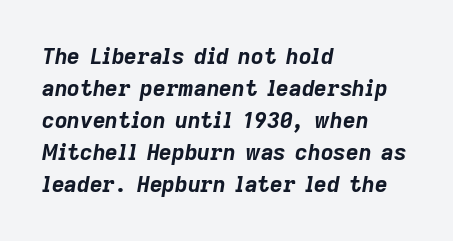
Q: Is the text bold? A: Yes.
Q: Is the text italic (slanted)? A: Yes, it leans right by about 9 degrees.
Q: Is the text underlined? A: No.
Q: How is the paragraph aligned? A: Left-aligned.
Q: Is the spacing between letters normal or unusually wide? A: Normal.
Q: Is the spacing between lines tight, normal or loose? A: Normal.
